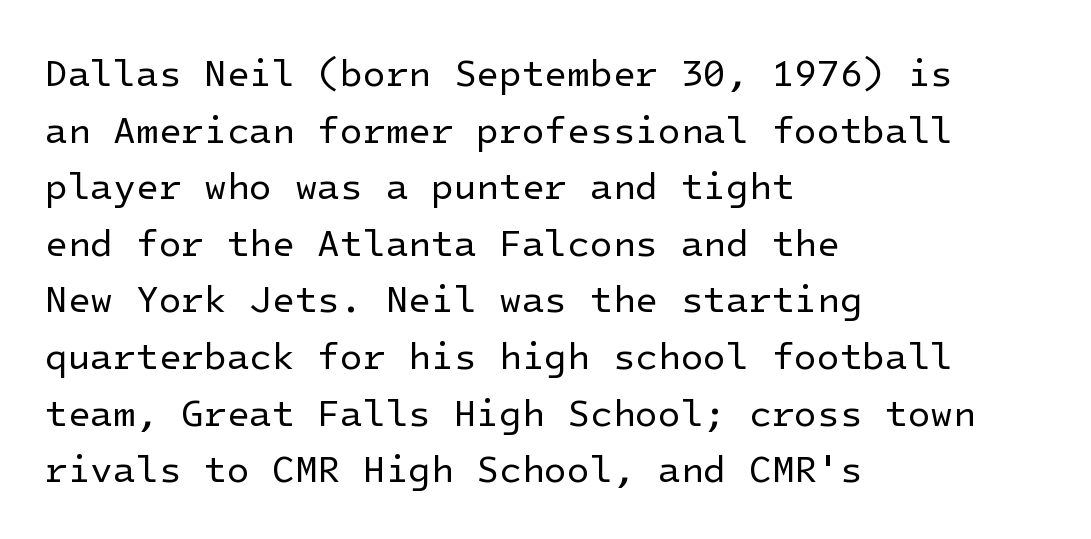
Q: Is the text bold? A: No.
Q: Is the text italic (slanted)? A: No, it is upright.
Q: Is the typeface a serif or a sans-serif typeface? A: Sans-serif.
Q: Is the text underlined? A: No.
Q: How is the paragraph aligned? A: Left-aligned.
Q: Is the spacing between letters normal or unusually wide? A: Normal.
Q: Is the spacing between lines tight, normal or loose? A: Normal.
Q: Width (condensed, normal, or wide)? A: Normal.
Q: Stroke contrast? A: Low.
Q: x-height? A: Medium.
